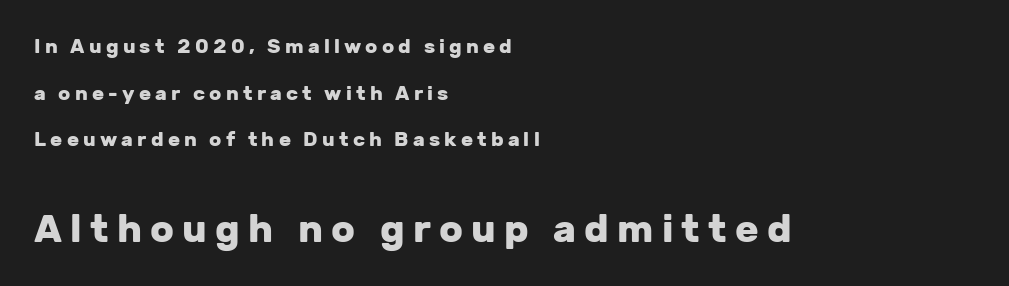
The image shows 39 px heavy sans-serif type, upright; set left-aligned, loose line spacing (2.33x), unusually wide letter spacing (+0.21 em), not underlined; the second (bottom) block is 1.95x larger; low stroke contrast and a medium x-height.
